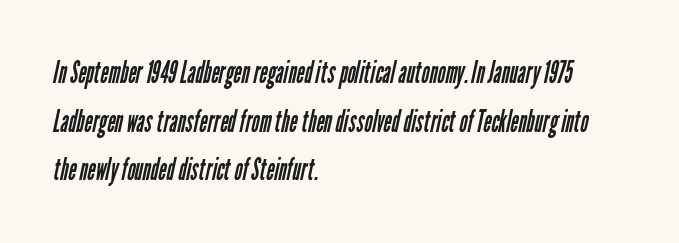
Each letter keeps its own natural width here, so spacing adapts to shape. Each letter's strokes conclude bluntly, with no projecting serifs. No extra tracking has been applied to these lines. In CSS terms this would be text-align: left. Leading: standard.
